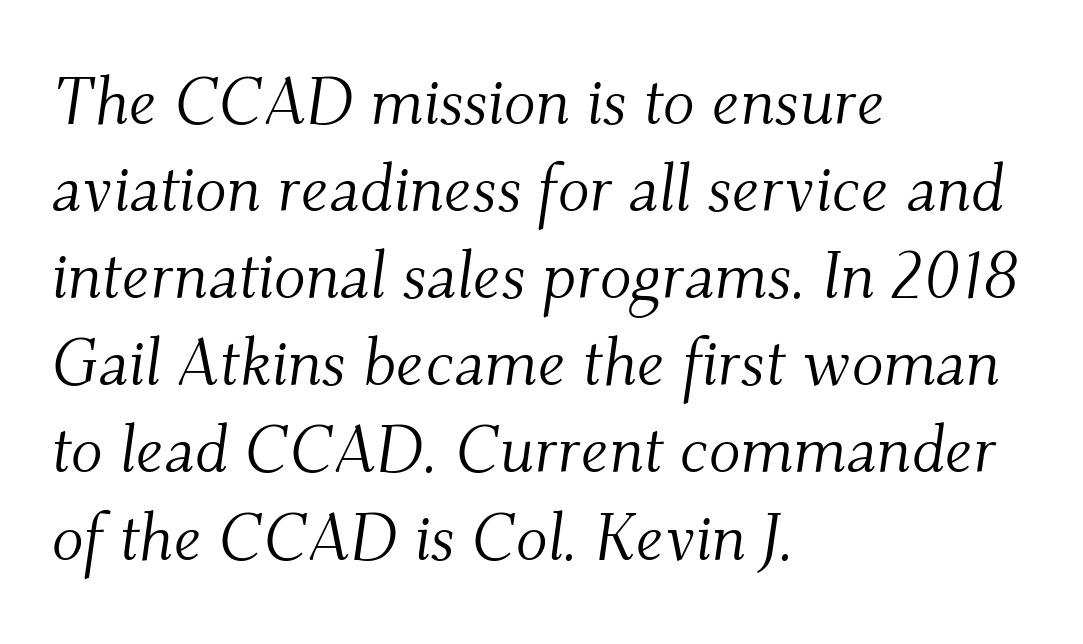
Q: Is the text bold? A: No.
Q: Is the text italic (slanted)? A: Yes, it leans right by about 9 degrees.
Q: Is the typeface a serif or a sans-serif typeface? A: Serif.
Q: Is the text underlined? A: No.
Q: How is the paragraph aligned? A: Left-aligned.
Q: Is the spacing between letters normal or unusually wide? A: Normal.
Q: Is the spacing between lines tight, normal or loose? A: Normal.
Q: Width (condensed, normal, or wide)? A: Normal.
Q: Stroke contrast? A: Medium.
Q: x-height? A: Small.
Q: Monospaced? A: No.
